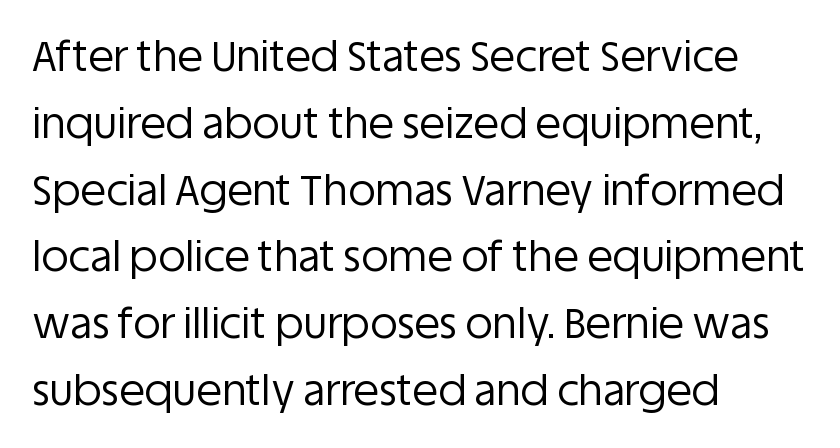
The image shows 42 px regular-weight sans-serif type, upright; set left-aligned, normal line spacing (1.59x), normal letter spacing, not underlined; low stroke contrast and a large x-height.
